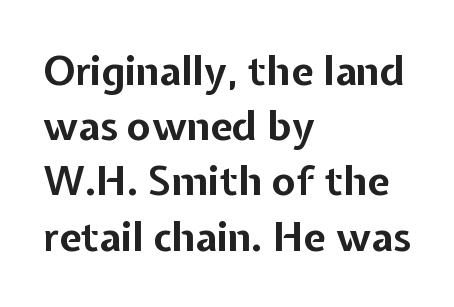
Q: Is the text bold? A: Yes.
Q: Is the text italic (slanted)? A: No, it is upright.
Q: Is the typeface a serif or a sans-serif typeface? A: Sans-serif.
Q: Is the text underlined? A: No.
Q: How is the paragraph aligned? A: Left-aligned.
Q: Is the spacing between letters normal or unusually wide? A: Normal.
Q: Is the spacing between lines tight, normal or loose? A: Normal.
Q: Width (condensed, normal, or wide)? A: Normal.
Q: Stroke contrast? A: Low.
Q: x-height? A: Medium.
Q: Monospaced? A: No.
